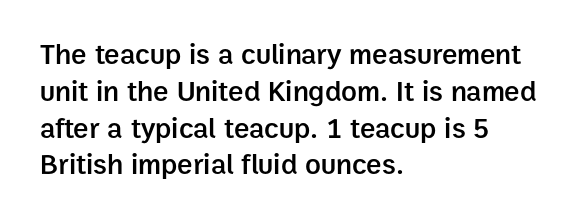
The glyphs are unaccompanied by any horizontal stroke below them. Short and long lines alike share a common starting point at left. Nothing sits at the stroke ends, so this counts as sans-serif. The letters sit at their default tracking, neither squeezed nor spread. The axis of the letterforms is exactly vertical.
